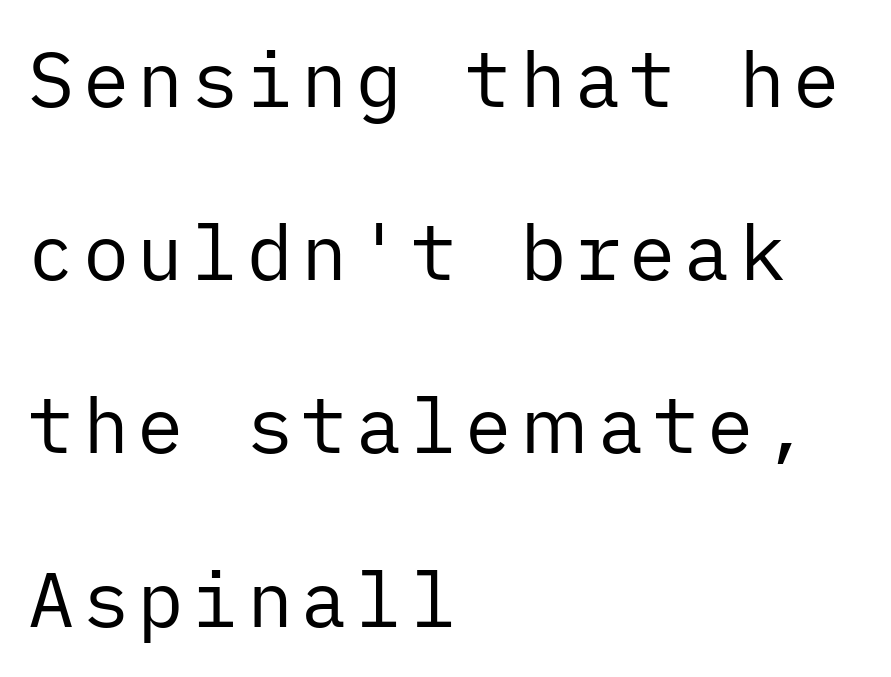
This is not heavy type; no bold has been used. The font's upright variant was chosen for this text. These lines stand farther apart than default settings would place them. Compared with a centered layout, this one pins lines to the left instead. Nobody drew a line under any word here.
